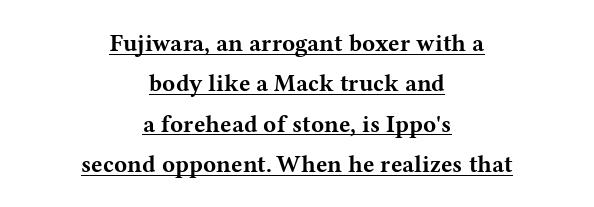
{"italic": "no", "bold": "yes", "underline": "yes", "align": "center", "line_spacing": "normal", "line_spacing_ratio": 1.68, "letter_spacing": "normal", "letter_spacing_em": 0.0, "glyph_px": 24}
